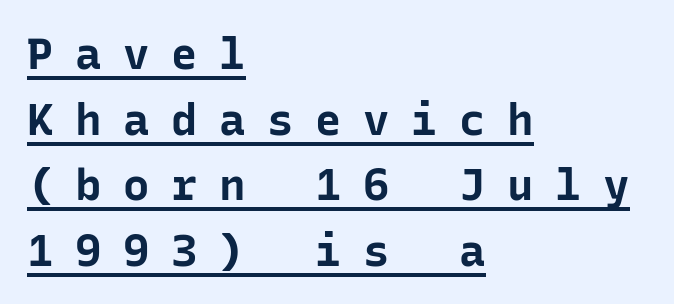
The characters display no serif detailing; their extremities are plain. Look at the tracking — it's clearly loosened, letters drifting apart. The letters stand straight up with perfectly vertical stems. Caption: bold face, heavy strokes. The paragraph has a hard left edge and a soft right edge.
